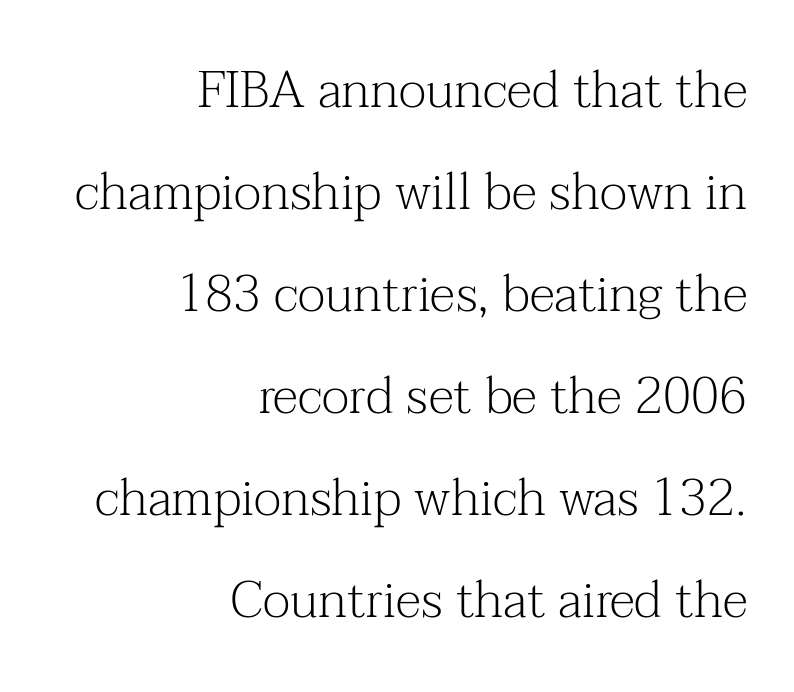
Q: Is the text bold? A: No.
Q: Is the text italic (slanted)? A: No, it is upright.
Q: Is the typeface a serif or a sans-serif typeface? A: Serif.
Q: Is the text underlined? A: No.
Q: How is the paragraph aligned? A: Right-aligned.
Q: Is the spacing between letters normal or unusually wide? A: Normal.
Q: Is the spacing between lines tight, normal or loose? A: Loose.
Q: Width (condensed, normal, or wide)? A: Normal.
Q: Stroke contrast? A: Medium.
Q: x-height? A: Medium.
Q: Monospaced? A: No.
